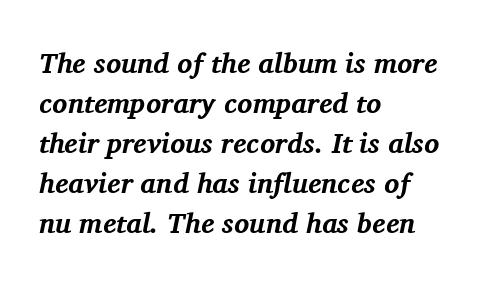
A bare baseline throughout the passage. Caption: bold face, heavy strokes. Designer's note — italics engaged. Each line starts at the same left margin while the right side varies.
